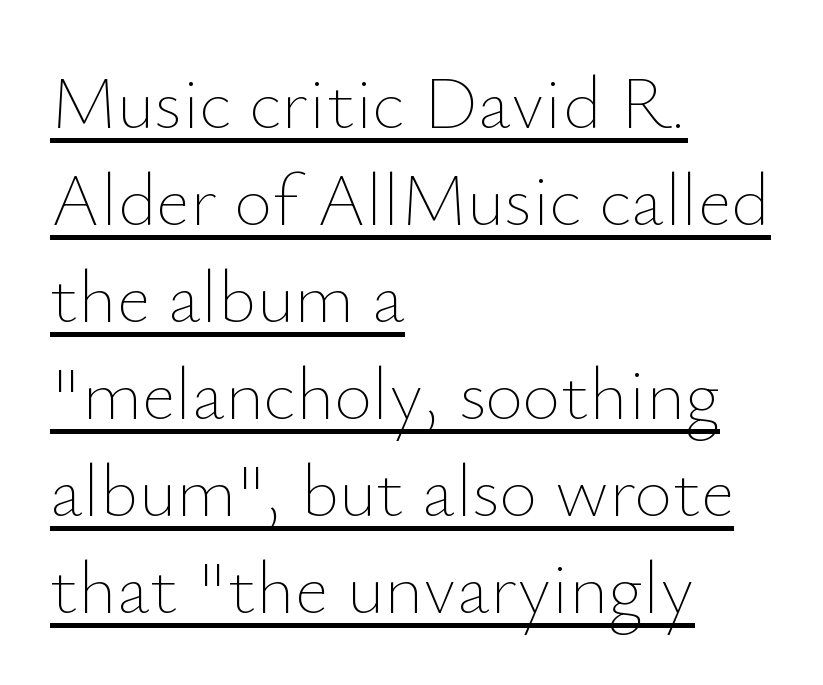
Q: Is the text bold? A: No.
Q: Is the text italic (slanted)? A: No, it is upright.
Q: Is the text underlined? A: Yes.
Q: How is the paragraph aligned? A: Left-aligned.
Q: Is the spacing between letters normal or unusually wide? A: Normal.
Q: Is the spacing between lines tight, normal or loose? A: Normal.
Q: Width (condensed, normal, or wide)? A: Normal.
Q: Stroke contrast? A: Low.
Q: x-height? A: Small.
Q: Monospaced? A: No.
